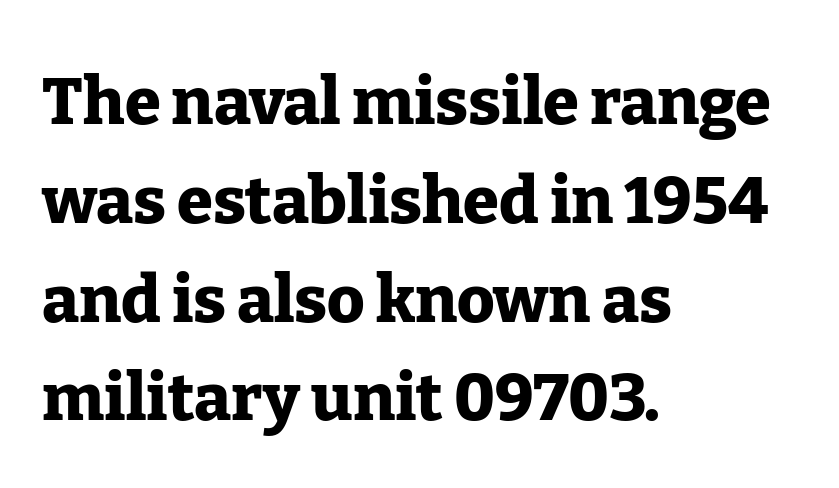
The image shows 65 px heavy serif type, upright; set left-aligned, normal line spacing (1.52x), normal letter spacing, not underlined; low stroke contrast and a medium x-height.
